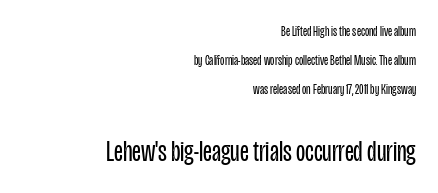
{"serif": "no", "italic": "no", "bold": "no", "weight": "regular", "width": "condensed", "stroke_contrast": "low", "x_height": "large", "monospaced": "no", "underline": "no", "align": "right", "line_spacing": "loose", "line_spacing_ratio": 2.08, "letter_spacing": "normal", "letter_spacing_em": 0.0, "larger_block": "second", "size_ratio": 2.14, "glyph_px": 30}
